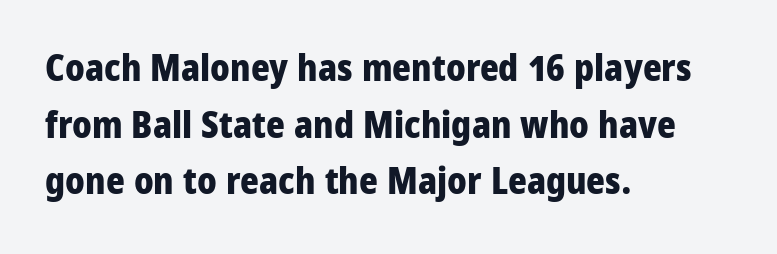
Q: Is the text bold? A: Yes.
Q: Is the text italic (slanted)? A: No, it is upright.
Q: Is the typeface a serif or a sans-serif typeface? A: Sans-serif.
Q: Is the text underlined? A: No.
Q: How is the paragraph aligned? A: Left-aligned.
Q: Is the spacing between letters normal or unusually wide? A: Normal.
Q: Is the spacing between lines tight, normal or loose? A: Normal.
Q: Width (condensed, normal, or wide)? A: Condensed.
Q: Stroke contrast? A: Low.
Q: x-height? A: Large.
Q: Monospaced? A: No.
